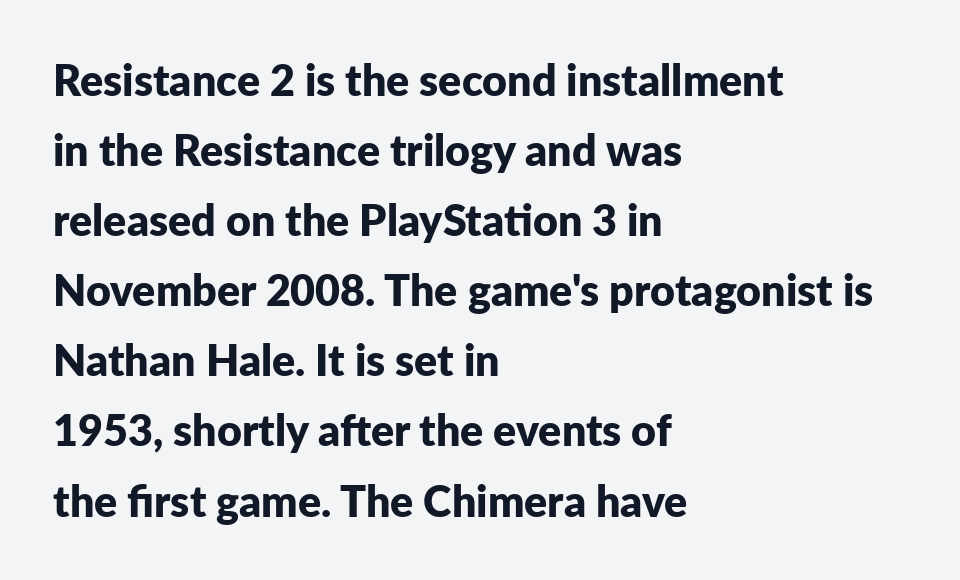
Vertically, the passage feels balanced, rows spaced as you'd expect. What kind of face is this? One without serifs — a sans. The rendering uses natural spacing where letterforms have individual widths. Short and long lines alike share a common starting point at left.
